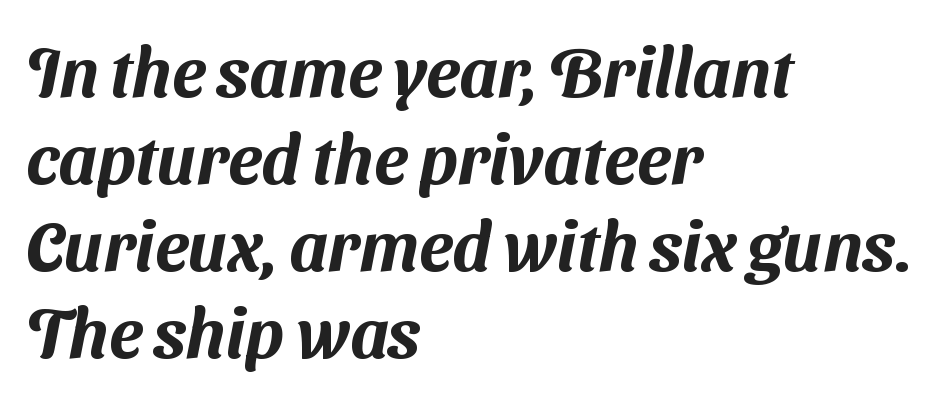
The image shows 69 px sans-serif type; set left-aligned, normal line spacing (1.26x), normal letter spacing, not underlined; medium stroke contrast and a medium x-height.
